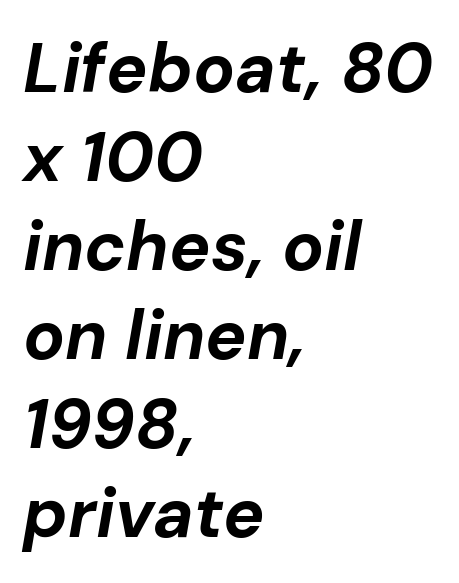
Q: Is the text bold? A: Yes.
Q: Is the text italic (slanted)? A: Yes, it leans right by about 10 degrees.
Q: Is the text underlined? A: No.
Q: How is the paragraph aligned? A: Left-aligned.
Q: Is the spacing between letters normal or unusually wide? A: Normal.
Q: Is the spacing between lines tight, normal or loose? A: Normal.
Q: Width (condensed, normal, or wide)? A: Normal.
Q: Stroke contrast? A: Low.
Q: x-height? A: Medium.
Q: Monospaced? A: No.
